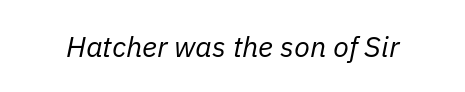
Q: Is the text bold? A: No.
Q: Is the text italic (slanted)? A: Yes, it leans right by about 11 degrees.
Q: Is the text underlined? A: No.
Q: Is the spacing between letters normal or unusually wide? A: Normal.
Q: Width (condensed, normal, or wide)? A: Normal.
Q: Stroke contrast? A: Low.
Q: x-height? A: Medium.
Q: Monospaced? A: No.
